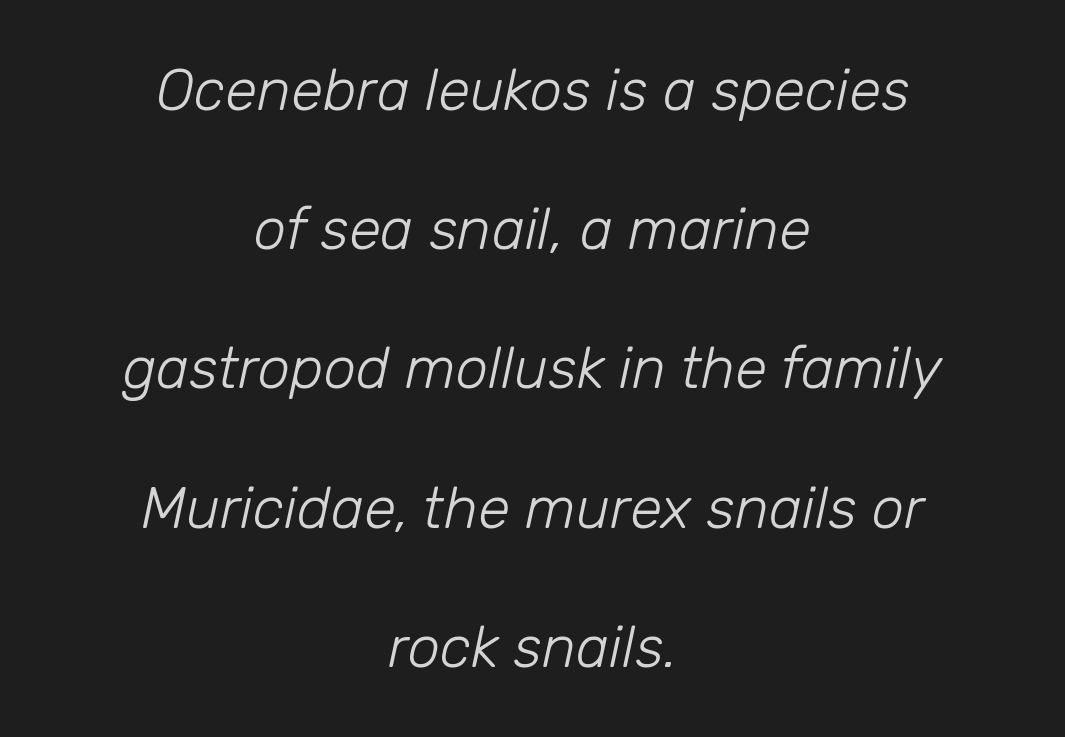
{"italic": "yes", "lean": "right", "slant_degrees": 12, "bold": "no", "weight": "light", "width": "normal", "stroke_contrast": "low", "x_height": "medium", "monospaced": "no", "underline": "no", "align": "center", "line_spacing": "loose", "line_spacing_ratio": 2.4, "letter_spacing": "normal", "letter_spacing_em": 0.0, "glyph_px": 58}
